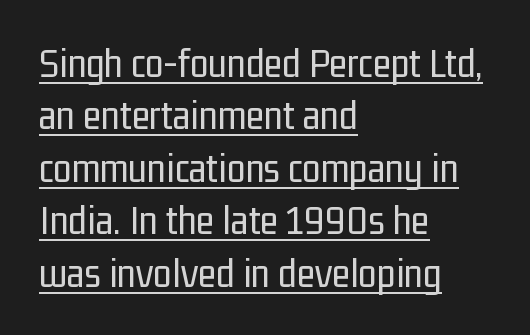
{"serif": "no", "italic": "no", "bold": "no", "weight": "regular", "width": "condensed", "stroke_contrast": "low", "x_height": "medium", "monospaced": "no", "underline": "yes", "align": "left", "line_spacing": "normal", "line_spacing_ratio": 1.25, "letter_spacing": "normal", "letter_spacing_em": 0.0, "glyph_px": 42}
